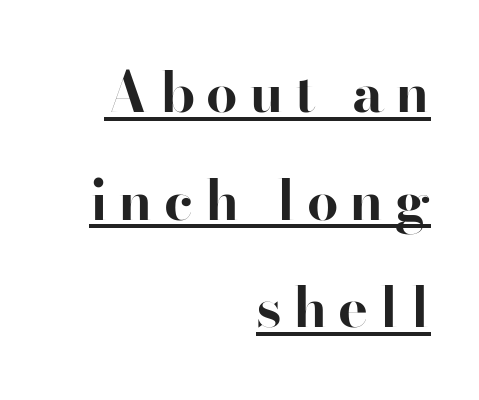
{"serif": "no", "italic": "no", "bold": "yes", "weight": "bold", "width": "normal", "stroke_contrast": "high", "x_height": "small", "monospaced": "no", "underline": "yes", "align": "right", "line_spacing": "loose", "line_spacing_ratio": 1.92, "letter_spacing": "wide", "letter_spacing_em": 0.2, "glyph_px": 56}
